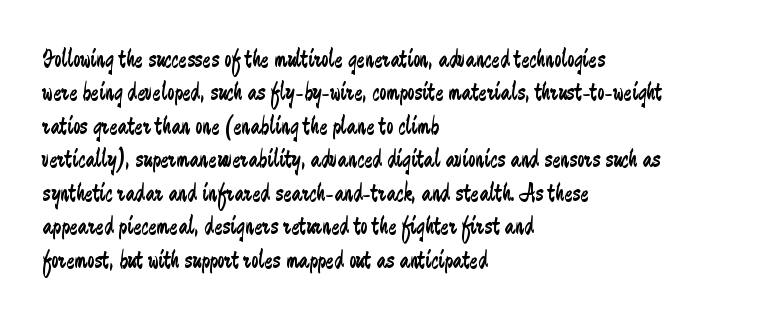
Q: Is the text bold? A: No.
Q: Is the text italic (slanted)? A: Yes.
Q: Is the text underlined? A: No.
Q: How is the paragraph aligned? A: Left-aligned.
Q: Is the spacing between letters normal or unusually wide? A: Normal.
Q: Is the spacing between lines tight, normal or loose? A: Normal.
